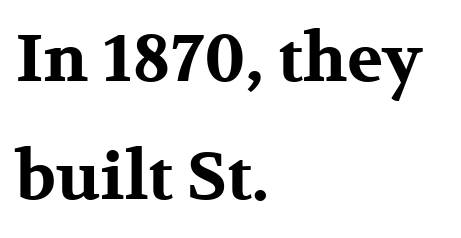
Q: Is the text bold? A: Yes.
Q: Is the text italic (slanted)? A: No, it is upright.
Q: Is the typeface a serif or a sans-serif typeface? A: Serif.
Q: Is the text underlined? A: No.
Q: How is the paragraph aligned? A: Left-aligned.
Q: Is the spacing between letters normal or unusually wide? A: Normal.
Q: Width (condensed, normal, or wide)? A: Wide.
Q: Stroke contrast? A: Medium.
Q: x-height? A: Medium.
Q: Monospaced? A: No.
